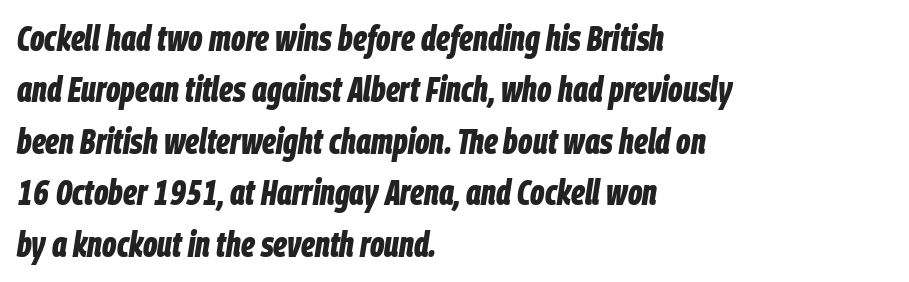
{"italic": "yes", "lean": "right", "slant_degrees": 9, "bold": "yes", "weight": "bold", "width": "condensed", "stroke_contrast": "low", "x_height": "large", "monospaced": "no", "underline": "no", "align": "left", "line_spacing": "normal", "line_spacing_ratio": 1.47, "letter_spacing": "normal", "letter_spacing_em": 0.0, "glyph_px": 35}
